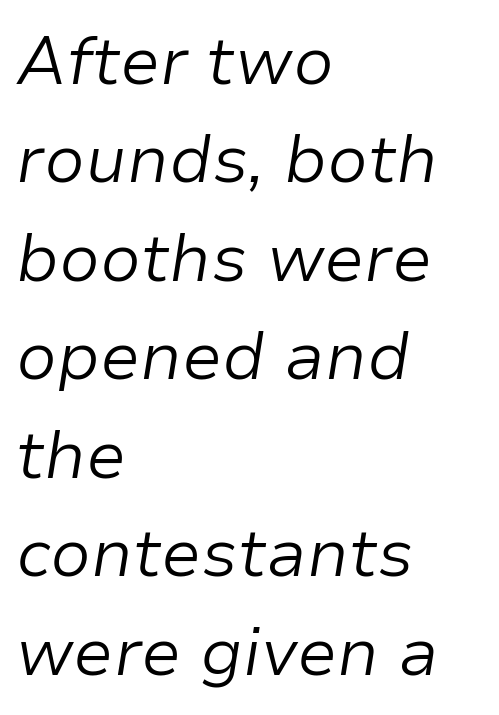
Q: Is the text bold? A: No.
Q: Is the text italic (slanted)? A: Yes, it leans right by about 9 degrees.
Q: Is the text underlined? A: No.
Q: How is the paragraph aligned? A: Left-aligned.
Q: Is the spacing between letters normal or unusually wide? A: Normal.
Q: Is the spacing between lines tight, normal or loose? A: Normal.
Q: Width (condensed, normal, or wide)? A: Normal.
Q: Stroke contrast? A: Low.
Q: x-height? A: Medium.
Q: Monospaced? A: No.
